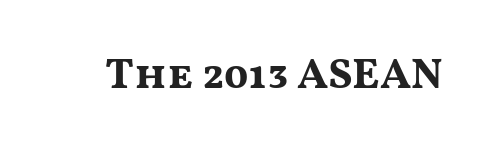
Q: Is the text bold? A: Yes.
Q: Is the text italic (slanted)? A: No, it is upright.
Q: Is the typeface a serif or a sans-serif typeface? A: Sans-serif.
Q: Is the text underlined? A: No.
Q: Is the spacing between letters normal or unusually wide? A: Normal.
Q: Width (condensed, normal, or wide)? A: Wide.
Q: Stroke contrast? A: Medium.
Q: x-height? A: Medium.
Q: Monospaced? A: No.
